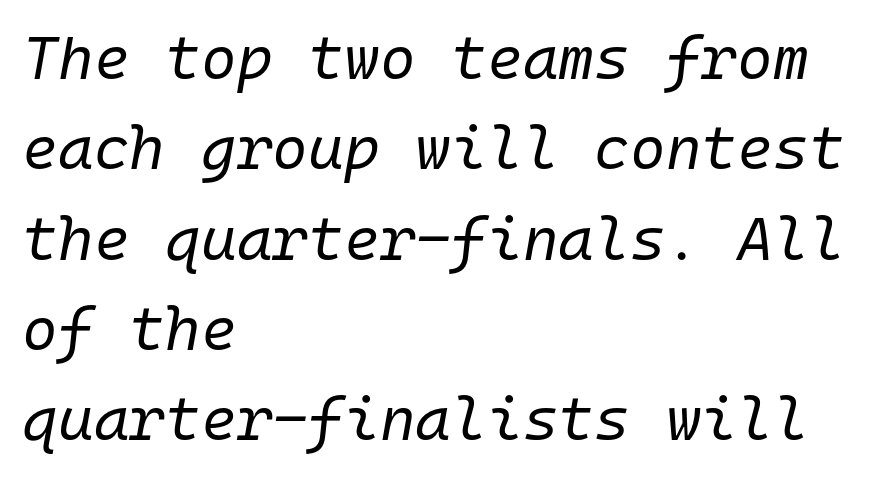
Q: Is the text bold? A: No.
Q: Is the text italic (slanted)? A: Yes, it leans right by about 10 degrees.
Q: Is the text underlined? A: No.
Q: How is the paragraph aligned? A: Left-aligned.
Q: Is the spacing between letters normal or unusually wide? A: Normal.
Q: Is the spacing between lines tight, normal or loose? A: Normal.
Q: Width (condensed, normal, or wide)? A: Normal.
Q: Stroke contrast? A: Low.
Q: x-height? A: Medium.
Q: Monospaced? A: Yes.
